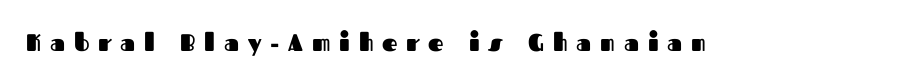
Q: Is the text bold? A: Yes.
Q: Is the text italic (slanted)? A: No, it is upright.
Q: Is the text underlined? A: No.
Q: Is the spacing between letters normal or unusually wide? A: Unusually wide.
